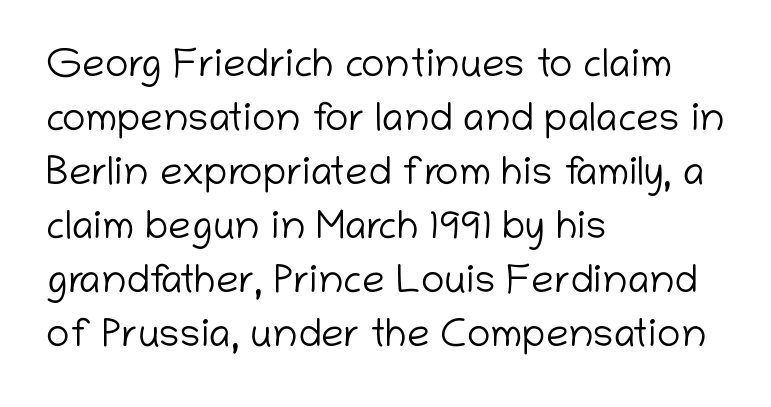
Q: Is the text bold? A: No.
Q: Is the text italic (slanted)? A: No, it is upright.
Q: Is the typeface a serif or a sans-serif typeface? A: Sans-serif.
Q: Is the text underlined? A: No.
Q: How is the paragraph aligned? A: Left-aligned.
Q: Is the spacing between letters normal or unusually wide? A: Normal.
Q: Is the spacing between lines tight, normal or loose? A: Normal.
Q: Width (condensed, normal, or wide)? A: Normal.
Q: Stroke contrast? A: Low.
Q: x-height? A: Medium.
Q: Monospaced? A: No.
